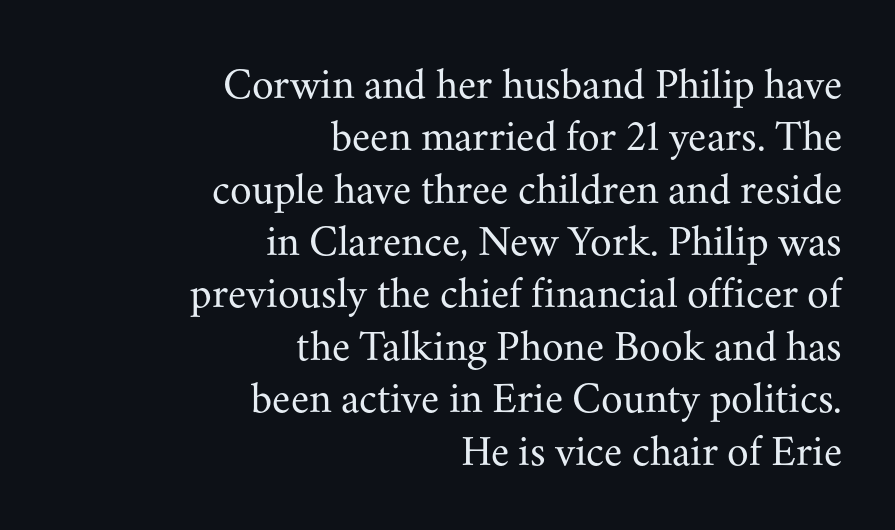
The image shows 44 px regular-weight serif type, upright; set right-aligned, line spacing 1.19x, normal letter spacing, not underlined; medium stroke contrast and a small x-height.
